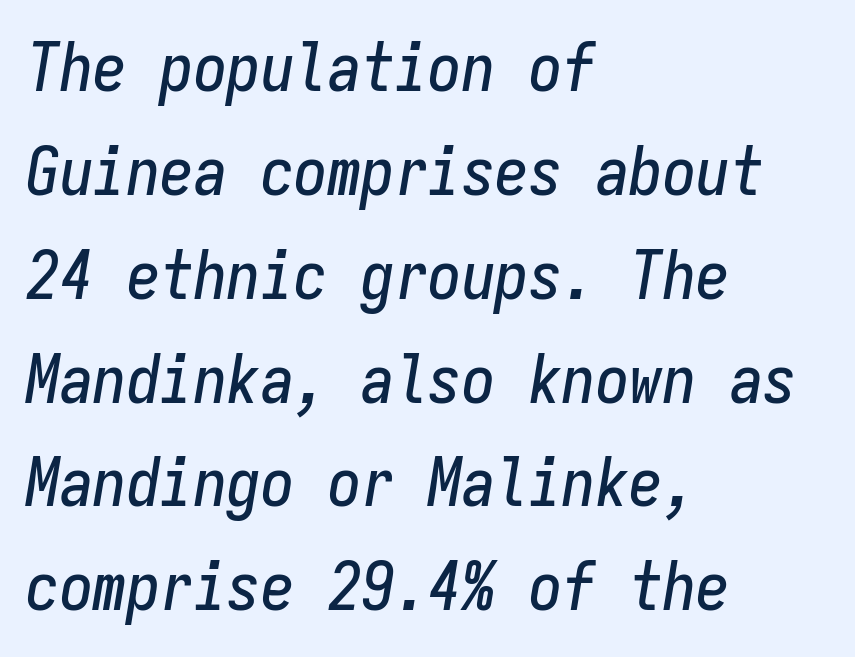
{"italic": "yes", "lean": "right", "slant_degrees": 9, "width": "condensed", "stroke_contrast": "low", "x_height": "medium", "monospaced": "yes", "underline": "no", "align": "left", "line_spacing": "normal", "line_spacing_ratio": 1.55, "letter_spacing": "normal", "letter_spacing_em": 0.0, "glyph_px": 67}
